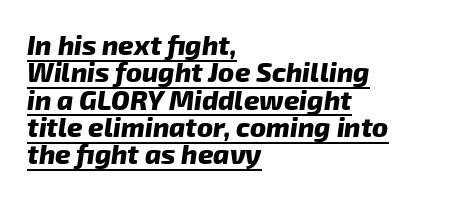
The rendering uses a bold face; every stroke is thick and dark. What stands out about the letter spacing? Nothing — it is the standard amount. Very little white space separates one row of letters from the next. The specimen includes a rule beneath the text block's lines.
